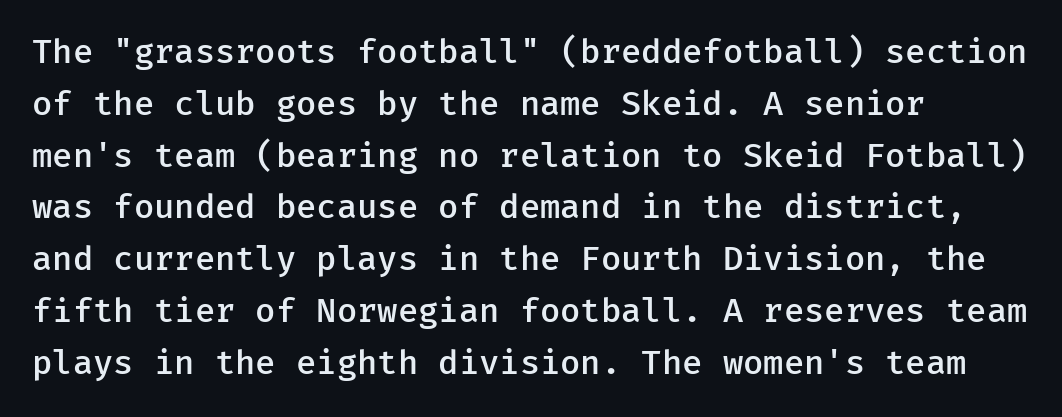
The image shows 33 px semibold sans-serif type, upright; set left-aligned, normal line spacing (1.57x), normal letter spacing, not underlined; low stroke contrast and a medium x-height.
